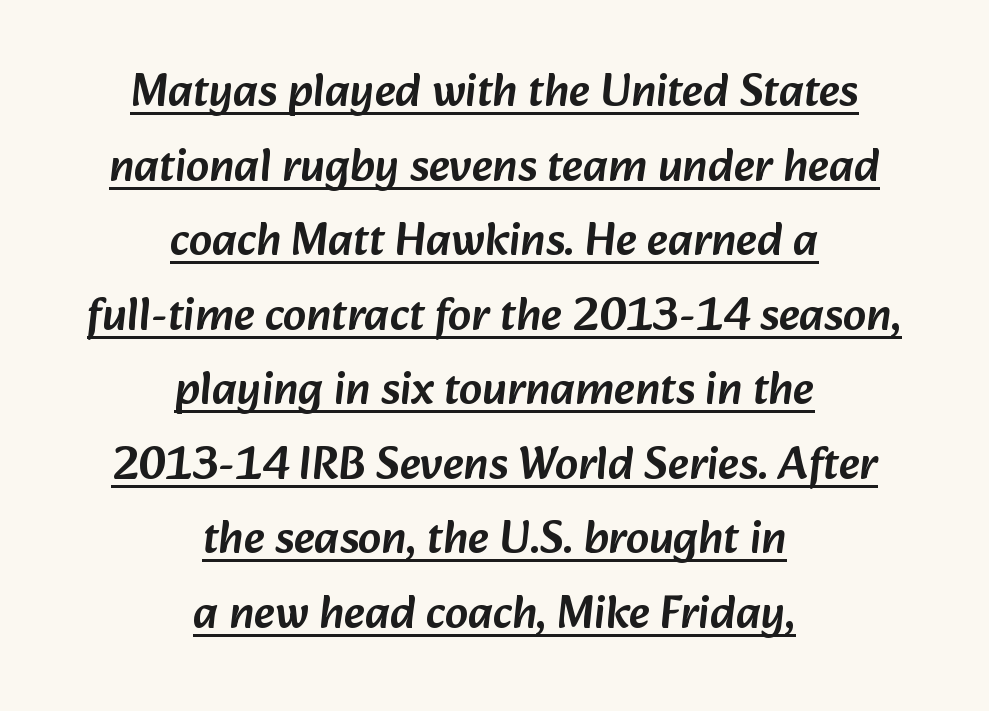
{"serif": "no", "width": "normal", "stroke_contrast": "low", "x_height": "medium", "monospaced": "no", "underline": "yes", "align": "center", "line_spacing": "normal", "line_spacing_ratio": 1.62, "letter_spacing": "normal", "letter_spacing_em": 0.0, "glyph_px": 46}
